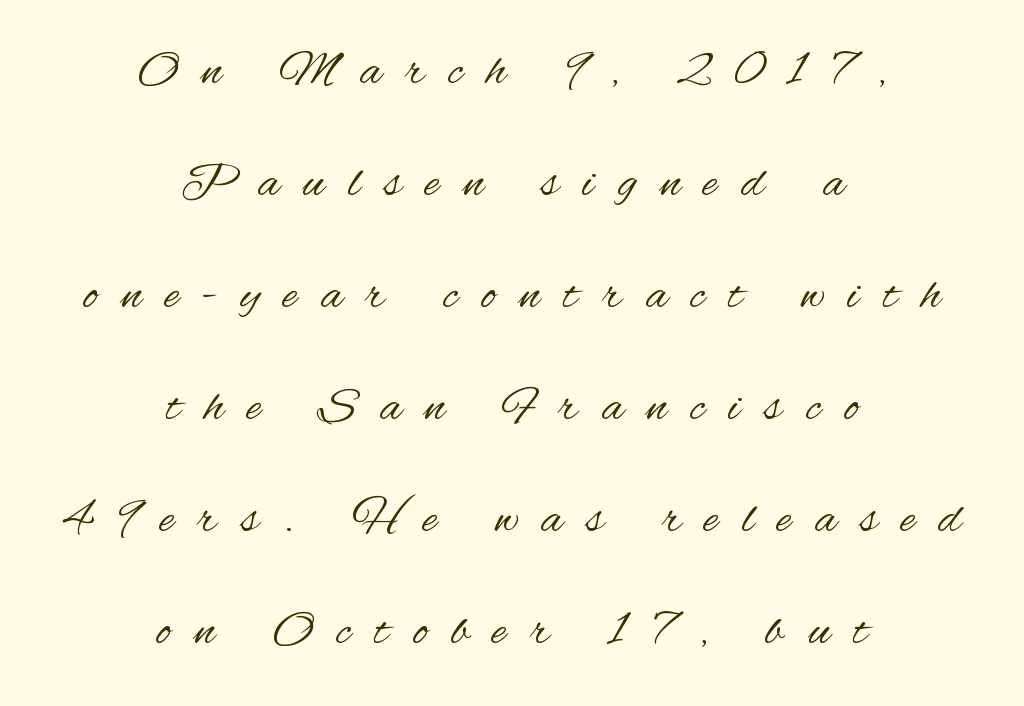
The image shows 50 px regular-weight, condensed sans-serif type; set centered, loose line spacing (2.24x), unusually wide letter spacing (+0.48 em), not underlined; medium stroke contrast and a small x-height.
